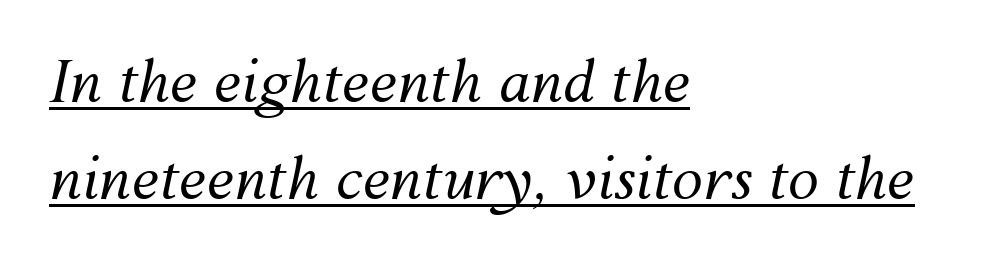
{"italic": "yes", "lean": "right", "slant_degrees": 12, "bold": "no", "weight": "regular", "width": "normal", "stroke_contrast": "medium", "x_height": "medium", "monospaced": "no", "underline": "yes", "align": "left", "line_spacing_ratio": 1.74, "letter_spacing": "normal", "letter_spacing_em": 0.0, "glyph_px": 56}
